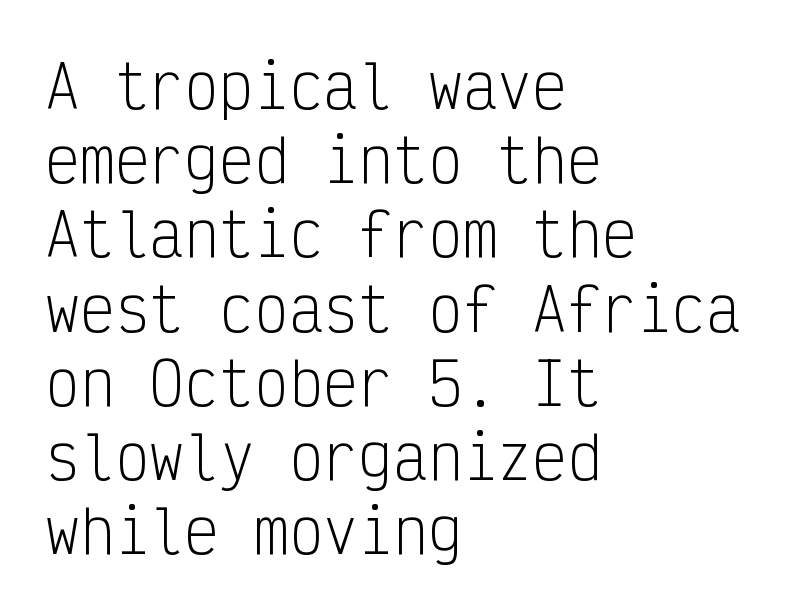
{"serif": "no", "italic": "no", "bold": "no", "weight": "light", "width": "condensed", "stroke_contrast": "low", "x_height": "medium", "monospaced": "yes", "underline": "no", "align": "left", "line_spacing": "normal", "line_spacing_ratio": 1.28, "letter_spacing": "normal", "letter_spacing_em": 0.0, "glyph_px": 58}
